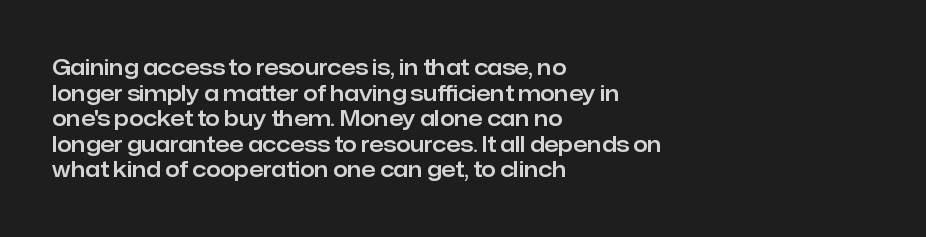
{"italic": "no", "underline": "no", "align": "left", "line_spacing_ratio": 1.22, "letter_spacing": "normal", "letter_spacing_em": 0.0, "glyph_px": 21}
